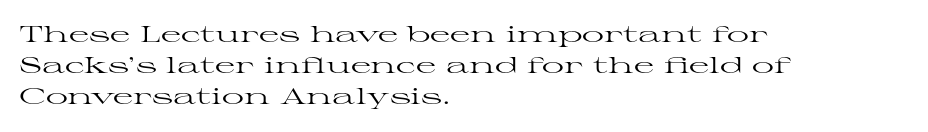
Every row of glyphs begins at an identical x-position on the left. The typesetting does not lean heavy: it is not bold. One glance says typical: line gaps are just what's usual. Underlining? Definitely not there.
